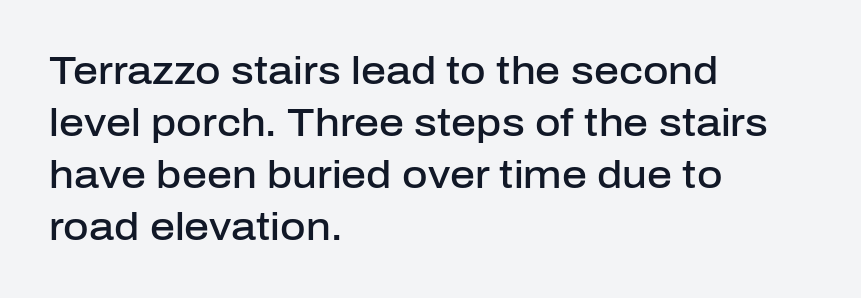
In terms of letterform style, serifs are entirely absent. The rendering keeps characters at their native spacing. Whoever set this chose a conventional vertical rhythm. Horizontal alignment here is leftward, the default for most running prose.
